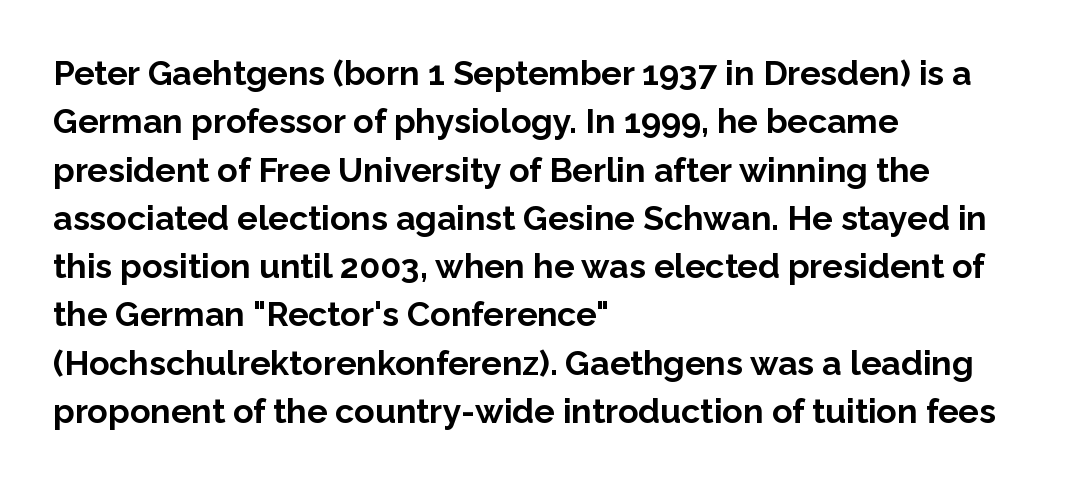
Clear beneath every line of the passage. Notice how descenders clear the ascenders below comfortably — that's standard leading. The letters carry no serifs — their stems end cleanly without finishing strokes. This is heavy type, rendered in bold. Does the copy run flush right? No — it runs flush left.
